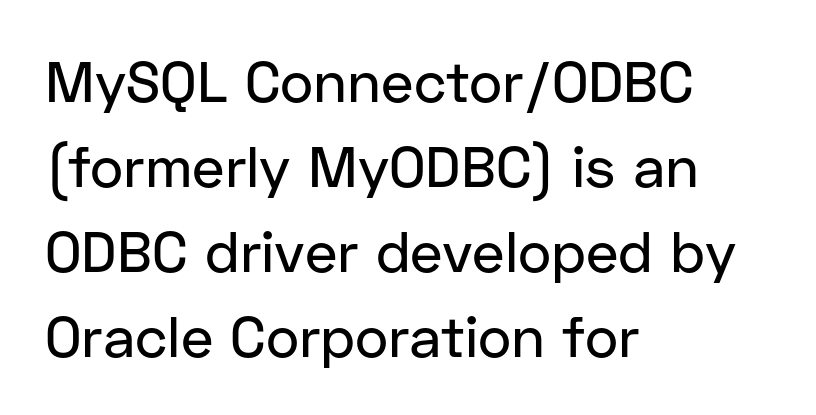
Q: Is the text italic (slanted)? A: No, it is upright.
Q: Is the typeface a serif or a sans-serif typeface? A: Sans-serif.
Q: Is the text underlined? A: No.
Q: How is the paragraph aligned? A: Left-aligned.
Q: Is the spacing between letters normal or unusually wide? A: Normal.
Q: Is the spacing between lines tight, normal or loose? A: Normal.
Q: Width (condensed, normal, or wide)? A: Normal.
Q: Stroke contrast? A: Low.
Q: x-height? A: Medium.
Q: Monospaced? A: No.
